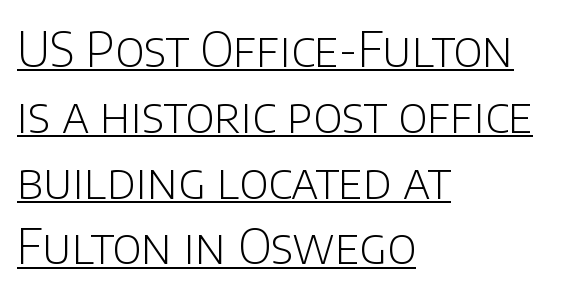
Is there much room between lines? A standard amount, neither cramped nor airy. The letters carry no serifs — their stems end cleanly without finishing strokes. The lines are quadded left. Unbolded letterforms with no extra heft. The letters sit at their default tracking, neither squeezed nor spread.
